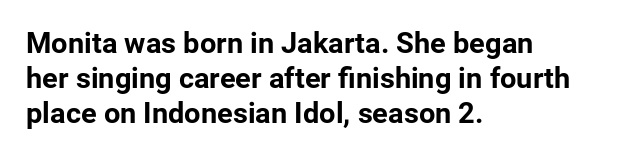
The image shows 29 px bold sans-serif type, upright; set left-aligned, line spacing 1.21x, normal letter spacing, not underlined; low stroke contrast and a medium x-height.
